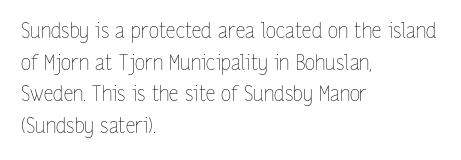
{"italic": "no", "bold": "no", "underline": "no", "align": "left", "line_spacing": "normal", "line_spacing_ratio": 1.51, "letter_spacing": "normal", "letter_spacing_em": 0.0, "glyph_px": 21}
